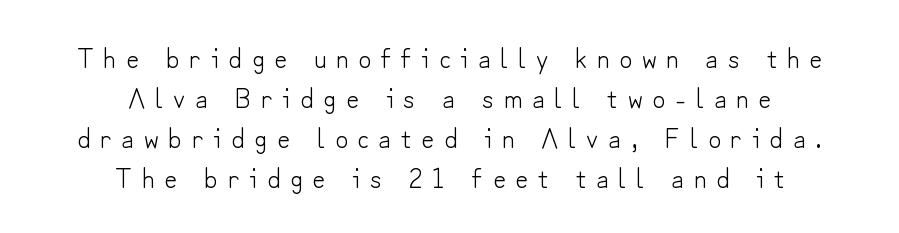
The image shows 28 px light sans-serif type, upright; set centered, normal line spacing (1.43x), unusually wide letter spacing (+0.35 em), not underlined; low stroke contrast and a small x-height.
